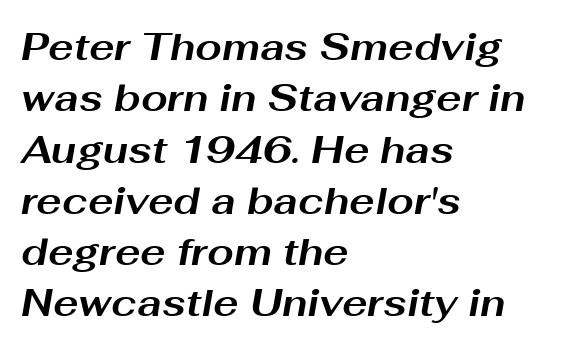
Q: Is the text bold? A: Yes.
Q: Is the text italic (slanted)? A: Yes, it leans right by about 10 degrees.
Q: Is the text underlined? A: No.
Q: How is the paragraph aligned? A: Left-aligned.
Q: Is the spacing between letters normal or unusually wide? A: Normal.
Q: Is the spacing between lines tight, normal or loose? A: Normal.
Q: Width (condensed, normal, or wide)? A: Wide.
Q: Stroke contrast? A: Medium.
Q: x-height? A: Medium.
Q: Monospaced? A: No.
